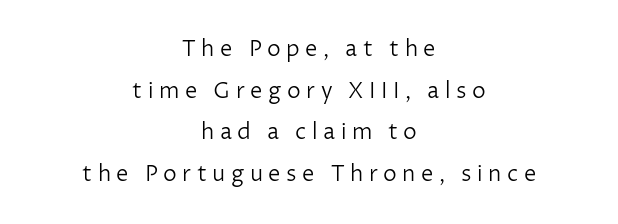
{"italic": "no", "bold": "no", "underline": "no", "align": "center", "line_spacing_ratio": 1.89, "letter_spacing": "wide", "letter_spacing_em": 0.25, "glyph_px": 22}
